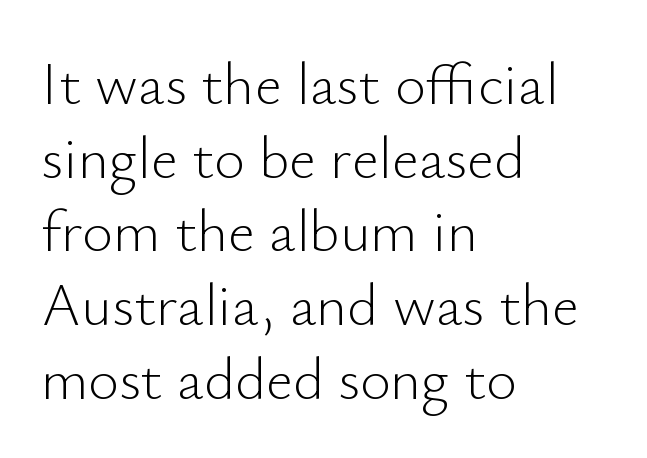
{"serif": "no", "italic": "no", "bold": "no", "weight": "light", "width": "normal", "stroke_contrast": "low", "x_height": "small", "monospaced": "no", "underline": "no", "align": "left", "line_spacing": "normal", "line_spacing_ratio": 1.25, "letter_spacing": "normal", "letter_spacing_em": 0.0, "glyph_px": 59}
